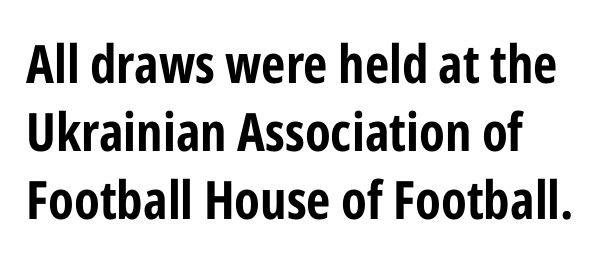
{"serif": "no", "italic": "no", "bold": "yes", "weight": "bold", "width": "condensed", "stroke_contrast": "low", "x_height": "medium", "monospaced": "no", "underline": "no", "align": "left", "line_spacing": "normal", "line_spacing_ratio": 1.28, "letter_spacing": "normal", "letter_spacing_em": 0.0, "glyph_px": 53}
